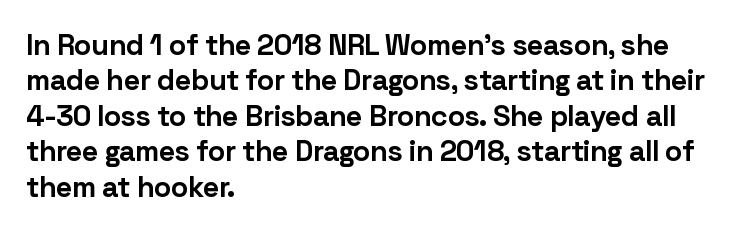
Character widths vary here, with narrow letters taking less room than wide ones. This rendering features lettering with no underline. Short note: letters normally spaced. This sample is left-justified, so line endings fall wherever the words run out.
